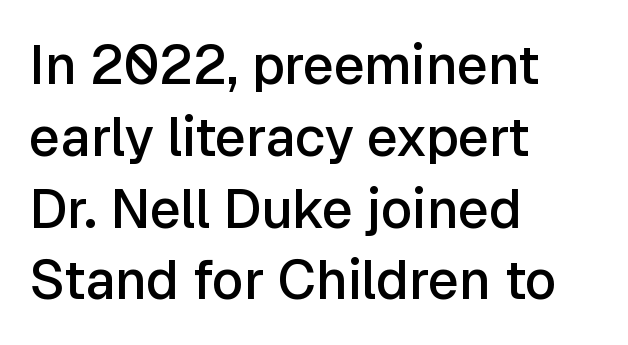
{"serif": "no", "italic": "no", "bold": "semi", "weight": "semibold", "width": "normal", "stroke_contrast": "low", "x_height": "medium", "monospaced": "no", "underline": "no", "align": "left", "line_spacing": "normal", "line_spacing_ratio": 1.33, "letter_spacing": "normal", "letter_spacing_em": 0.0, "glyph_px": 54}
